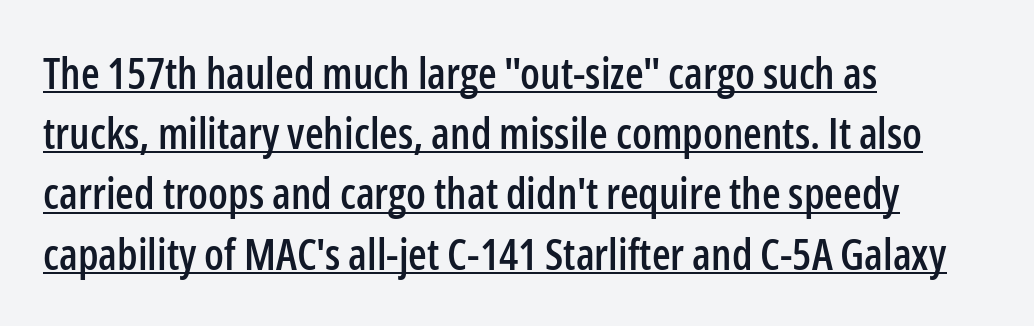
{"serif": "no", "italic": "no", "width": "condensed", "stroke_contrast": "low", "x_height": "medium", "monospaced": "no", "underline": "yes", "align": "left", "line_spacing": "normal", "line_spacing_ratio": 1.4, "letter_spacing": "normal", "letter_spacing_em": 0.0, "glyph_px": 43}
